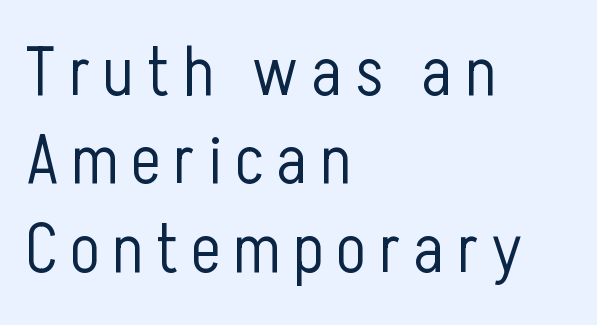
The image shows 69 px light, condensed sans-serif type, upright; set left-aligned, normal line spacing (1.28x), not underlined; low stroke contrast and a medium x-height.
